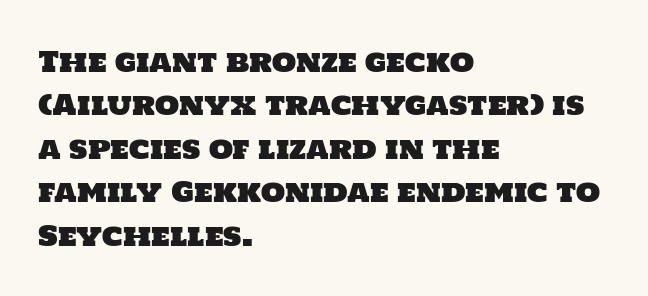
Q: Is the typeface a serif or a sans-serif typeface? A: Sans-serif.
Q: Is the text underlined? A: No.
Q: How is the paragraph aligned? A: Left-aligned.
Q: Is the spacing between letters normal or unusually wide? A: Normal.
Q: Is the spacing between lines tight, normal or loose? A: Normal.
Q: Width (condensed, normal, or wide)? A: Normal.
Q: Stroke contrast? A: Low.
Q: x-height? A: Large.
Q: Monospaced? A: No.
